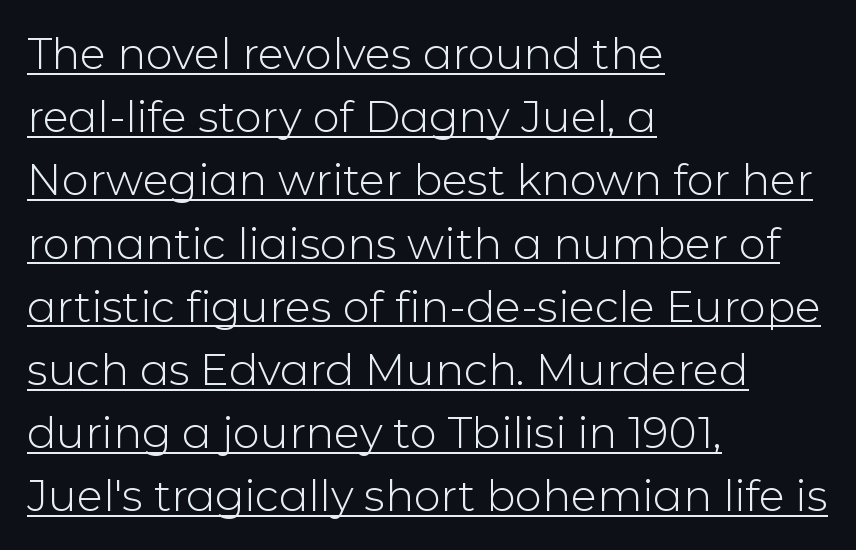
Q: Is the text bold? A: No.
Q: Is the text italic (slanted)? A: No, it is upright.
Q: Is the typeface a serif or a sans-serif typeface? A: Sans-serif.
Q: Is the text underlined? A: Yes.
Q: How is the paragraph aligned? A: Left-aligned.
Q: Is the spacing between letters normal or unusually wide? A: Normal.
Q: Is the spacing between lines tight, normal or loose? A: Normal.
Q: Width (condensed, normal, or wide)? A: Normal.
Q: Stroke contrast? A: Low.
Q: x-height? A: Medium.
Q: Monospaced? A: No.
